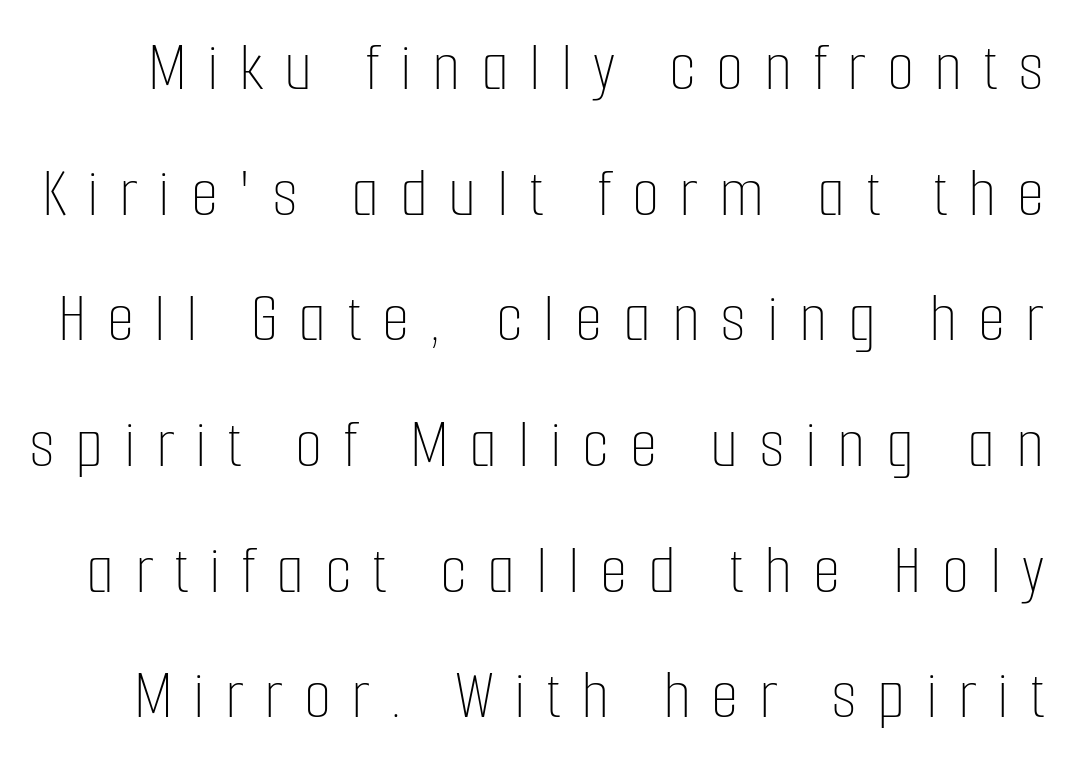
{"italic": "no", "bold": "no", "weight": "thin", "width": "condensed", "stroke_contrast": "low", "x_height": "medium", "monospaced": "no", "underline": "no", "line_spacing_ratio": 1.77, "letter_spacing": "wide", "letter_spacing_em": 0.29, "glyph_px": 71}
